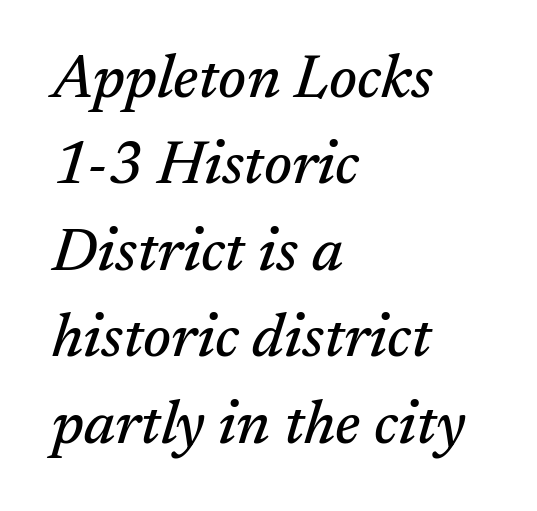
Honestly, the row spacing looks completely unremarkable. Note: serifs present on the glyphs. The foot of each line stays bare and open. There's an unmistakable incline to the writing here.
